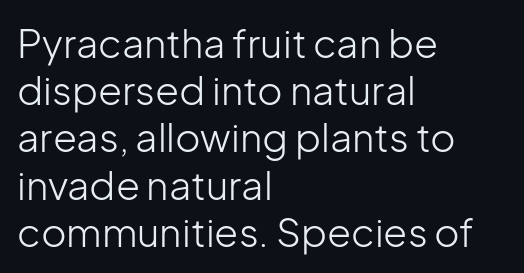
The image shows 39 px light sans-serif type, upright; set left-aligned, line spacing 1.21x, normal letter spacing, not underlined; low stroke contrast and a medium x-height.
